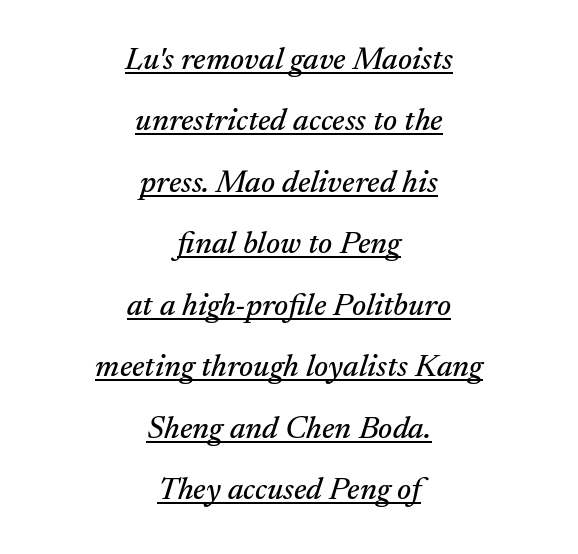
The sample's only ornament is a line tracing under the words. Emphasis-style slanted type is in use. These lines are composed in type with serifs. Notice the wide empty band between every row — that's loose leading. Both edges are ragged and mirror each other, which tells us the setting is centered. A typesetter would call this proportional, since set widths differ per character.
